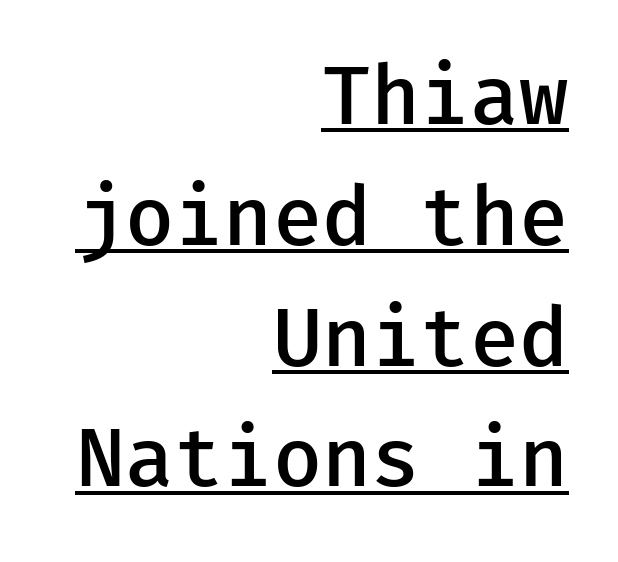
Q: Is the text bold? A: Semi-bold.
Q: Is the text italic (slanted)? A: No, it is upright.
Q: Is the typeface a serif or a sans-serif typeface? A: Sans-serif.
Q: Is the text underlined? A: Yes.
Q: How is the paragraph aligned? A: Right-aligned.
Q: Is the spacing between letters normal or unusually wide? A: Normal.
Q: Is the spacing between lines tight, normal or loose? A: Normal.
Q: Width (condensed, normal, or wide)? A: Normal.
Q: Stroke contrast? A: Low.
Q: x-height? A: Medium.
